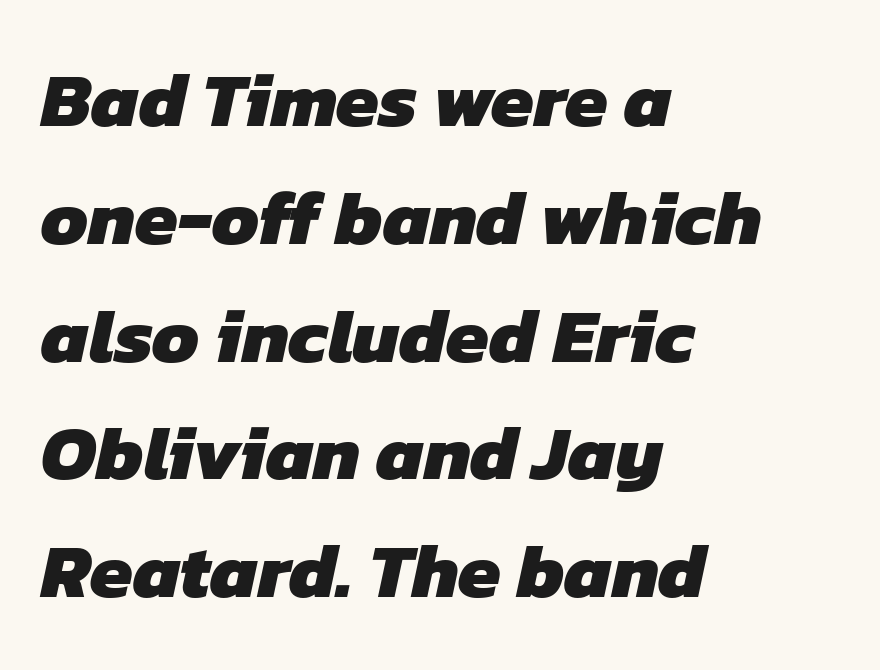
{"serif": "no", "bold": "yes", "weight": "heavy", "width": "normal", "stroke_contrast": "low", "x_height": "medium", "monospaced": "no", "underline": "no", "align": "left", "line_spacing": "normal", "line_spacing_ratio": 1.53, "letter_spacing": "normal", "letter_spacing_em": 0.0, "glyph_px": 77}
